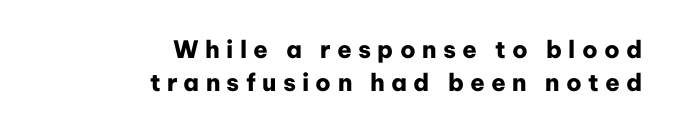
Q: Is the text bold? A: Yes.
Q: Is the text italic (slanted)? A: No, it is upright.
Q: Is the text underlined? A: No.
Q: How is the paragraph aligned? A: Right-aligned.
Q: Is the spacing between letters normal or unusually wide? A: Unusually wide.
Q: Is the spacing between lines tight, normal or loose? A: Normal.
